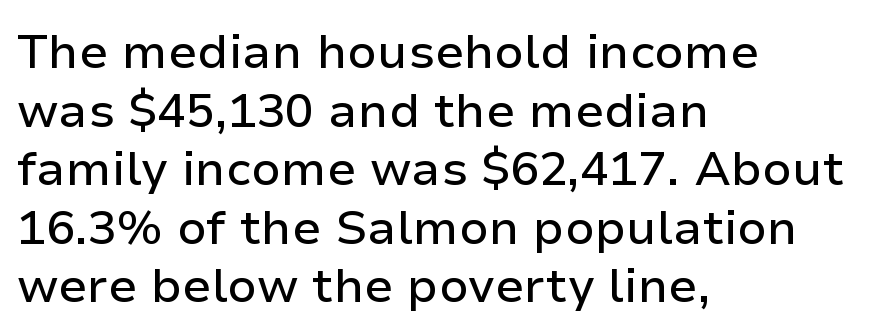
{"serif": "no", "italic": "no", "width": "normal", "stroke_contrast": "low", "x_height": "medium", "monospaced": "no", "underline": "no", "align": "left", "line_spacing_ratio": 1.22, "letter_spacing": "normal", "letter_spacing_em": 0.0, "glyph_px": 48}
